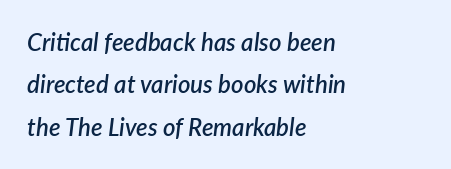
Q: Is the text bold? A: Semi-bold.
Q: Is the text italic (slanted)? A: Yes, it leans right by about 7 degrees.
Q: Is the text underlined? A: No.
Q: How is the paragraph aligned? A: Left-aligned.
Q: Is the spacing between letters normal or unusually wide? A: Normal.
